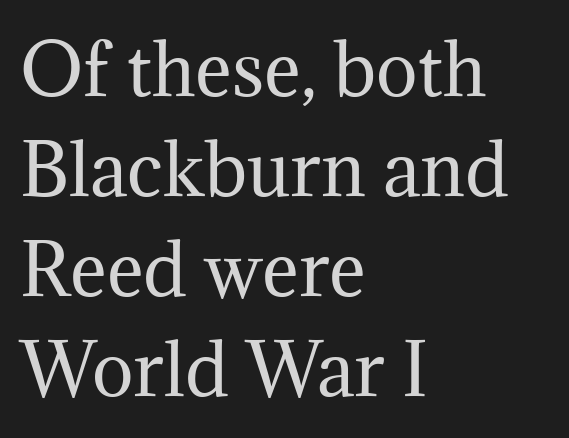
The line-height multiplier appears to be the usual default. Character widths vary here, with narrow letters taking less room than wide ones. In terms of letterform style, serifs are clearly present. The lines are quadded left.
